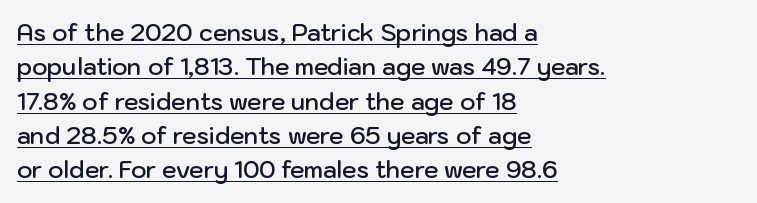
The letters sit at their default tracking, neither squeezed nor spread. I'd describe the lettering as semibold — firm but not a full bold. Italic: no, the glyphs are upright roman. The lettering is marked with a stroke running underneath it. Honestly, the row spacing looks completely unremarkable.
